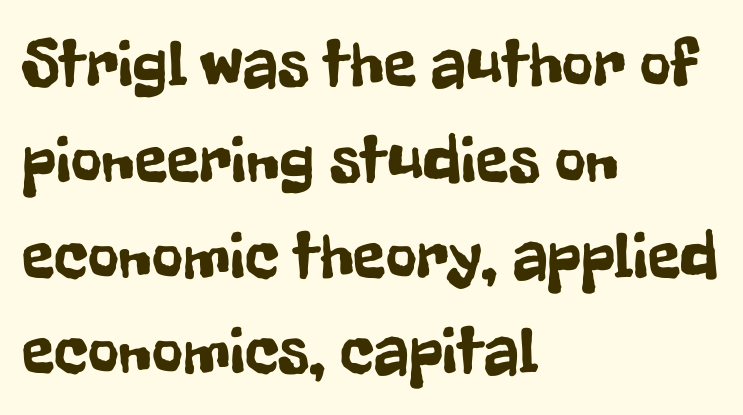
Q: Is the text italic (slanted)? A: No, it is upright.
Q: Is the typeface a serif or a sans-serif typeface? A: Sans-serif.
Q: Is the text underlined? A: No.
Q: How is the paragraph aligned? A: Left-aligned.
Q: Is the spacing between letters normal or unusually wide? A: Normal.
Q: Is the spacing between lines tight, normal or loose? A: Normal.
Q: Width (condensed, normal, or wide)? A: Condensed.
Q: Stroke contrast? A: Low.
Q: x-height? A: Medium.
Q: Monospaced? A: No.
